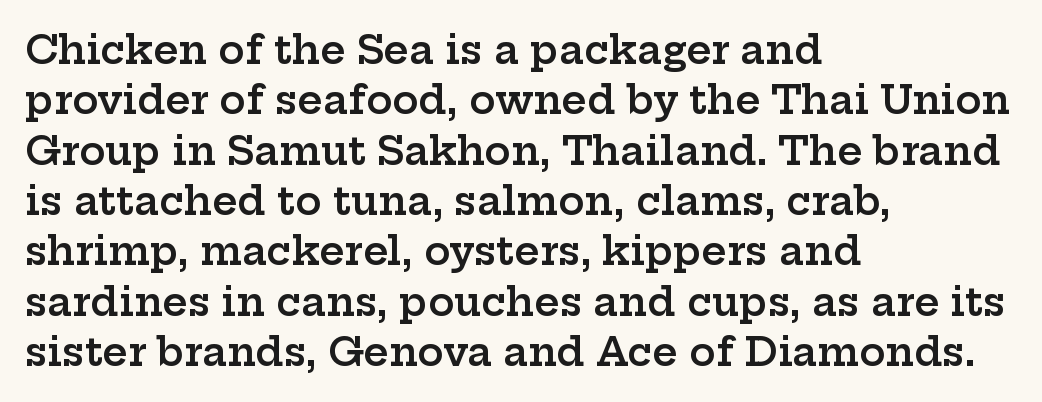
{"serif": "yes", "italic": "no", "bold": "semi", "weight": "semibold", "width": "wide", "stroke_contrast": "low", "x_height": "medium", "monospaced": "no", "underline": "no", "align": "left", "line_spacing": "normal", "line_spacing_ratio": 1.29, "letter_spacing": "normal", "letter_spacing_em": 0.0, "glyph_px": 39}
